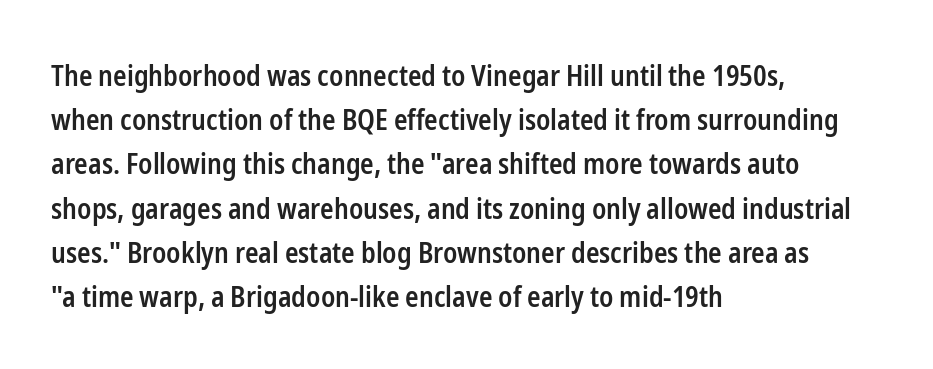
The image shows 28 px semibold, condensed sans-serif type, upright; set left-aligned, normal line spacing (1.58x), normal letter spacing, not underlined; low stroke contrast and a medium x-height.
